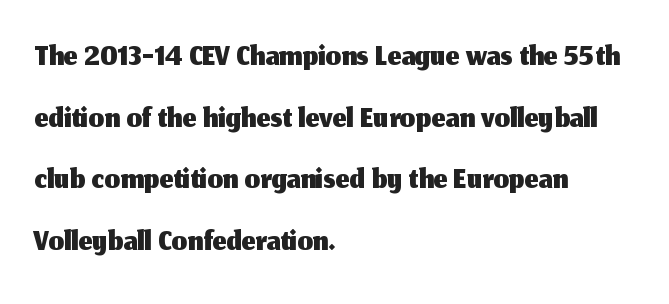
Honestly, the row spacing looks completely unremarkable. This is sans-serif lettering, the kind often seen on screens and signage. Inter-character spacing is left at the font's built-in metrics. Is this a fixed-width face? No — the glyphs have proportional, varying widths. Alignment: flush left.
